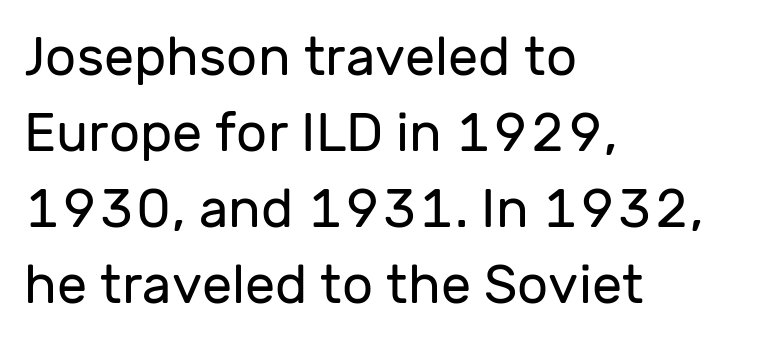
No word sits above an underline. This rendering uses left alignment, leaving the right contour irregular. These lines sit exactly where default settings would place them. Rendered with straight, roman letterforms.
